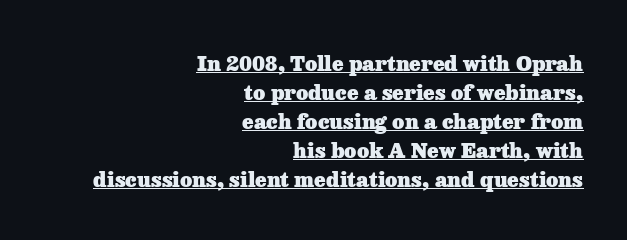
Does the lettering tilt? It doesn't — this is upright. Leading: standard. Emphasis is given by a line drawn under the lettering. What weight is shown? A full bold with thick strokes. The gaps between neighbouring characters are ordinary and unremarkable. Teacher's note: observe the even right margin — that is flush-right alignment.
